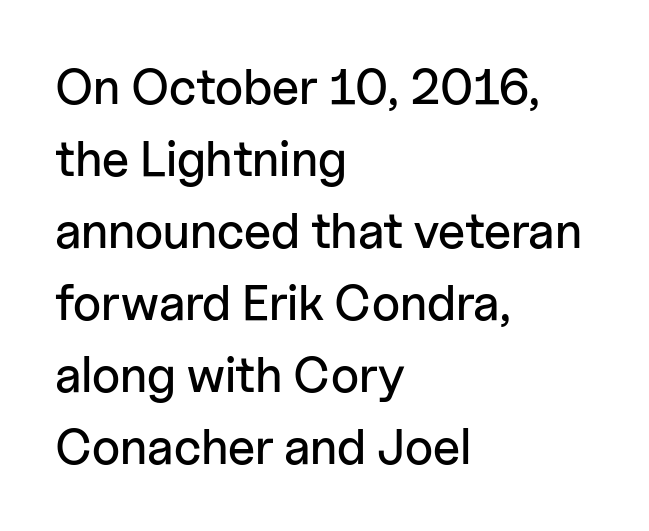
The image shows 50 px sans-serif type, upright; set left-aligned, normal line spacing (1.44x), normal letter spacing, not underlined; low stroke contrast and a medium x-height.
